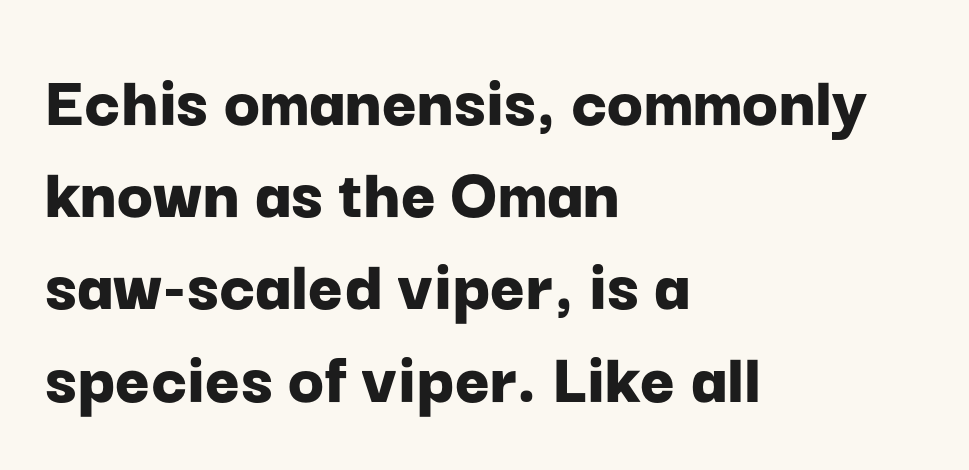
Notice how thick the strokes are: this is what a full bold looks like. Type without underlining. Honestly, the letter spacing is just normal — you wouldn't notice it. Nope, not italic — everything's standing straight.
